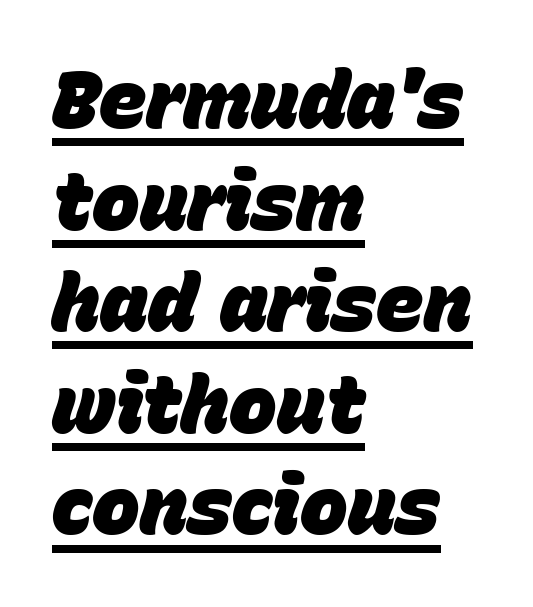
The image shows 80 px heavy type, italic (leaning right); set left-aligned, normal line spacing (1.27x), normal letter spacing, underlined; low stroke contrast and a large x-height.
